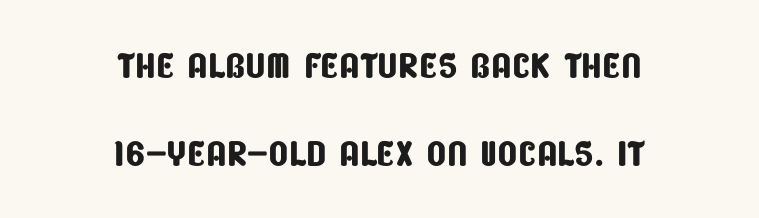
The image shows 52 px condensed sans-serif type; set centered, normal line spacing (1.69x), normal letter spacing, not underlined; low stroke contrast and a large x-height.
